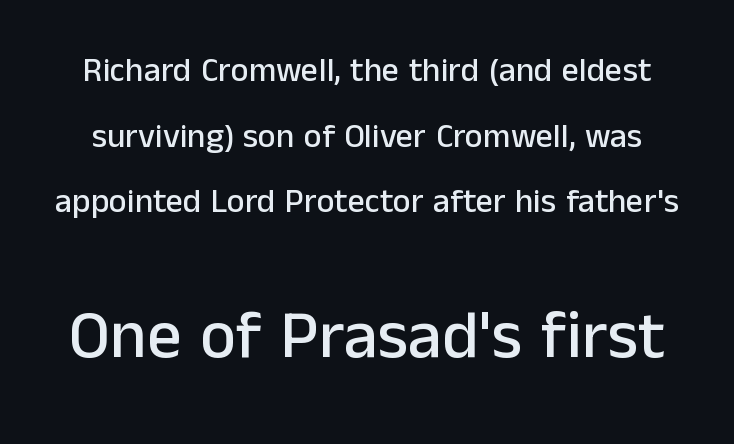
The image shows 68 px sans-serif type, upright; set loose line spacing (1.93x), normal letter spacing, not underlined; the second (bottom) block is 2.0x larger; low stroke contrast and a medium x-height.
